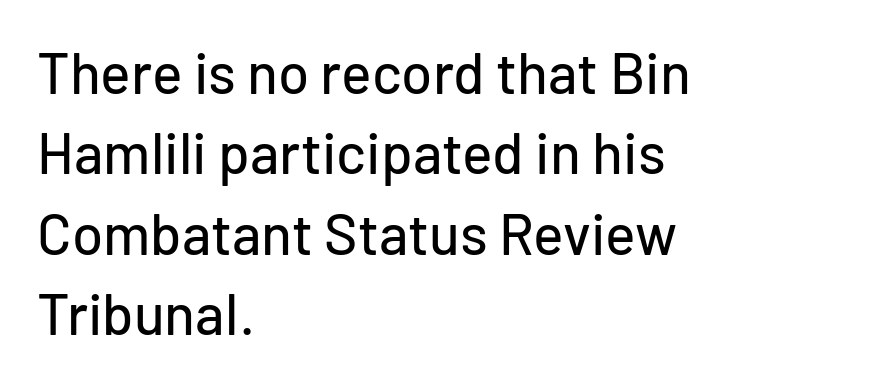
{"serif": "no", "italic": "no", "width": "normal", "stroke_contrast": "low", "x_height": "medium", "monospaced": "no", "underline": "no", "align": "left", "line_spacing": "normal", "line_spacing_ratio": 1.41, "letter_spacing": "normal", "letter_spacing_em": 0.0, "glyph_px": 57}
